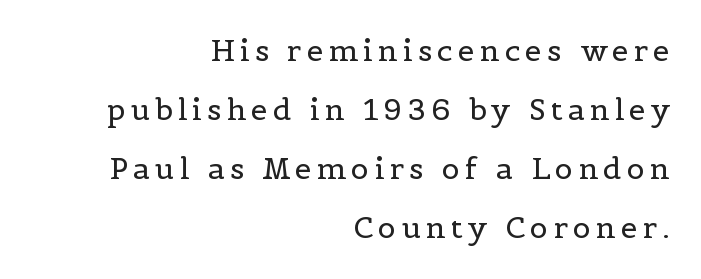
{"serif": "yes", "italic": "no", "bold": "no", "weight": "regular", "width": "normal", "x_height": "medium", "monospaced": "no", "underline": "no", "align": "right", "line_spacing": "loose", "line_spacing_ratio": 1.97, "glyph_px": 30}
